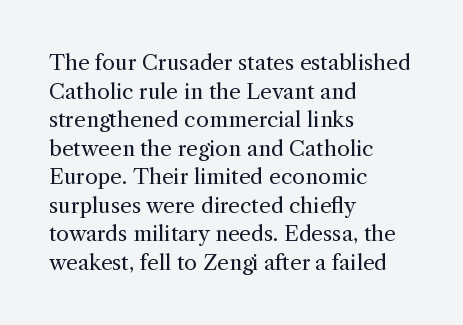
Line beginnings align vertically; line endings do not. Whoever set this chose a conventional vertical rhythm. Stroke mass is kept to a normal reading level or below. Nobody touched the tracking dial on this one.
